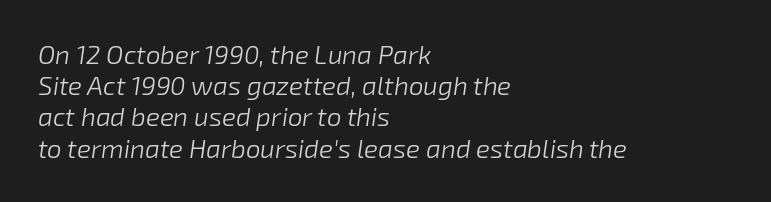
Q: Is the text bold? A: No.
Q: Is the text italic (slanted)? A: Yes, it leans right by about 8 degrees.
Q: Is the text underlined? A: No.
Q: How is the paragraph aligned? A: Left-aligned.
Q: Is the spacing between letters normal or unusually wide? A: Normal.
